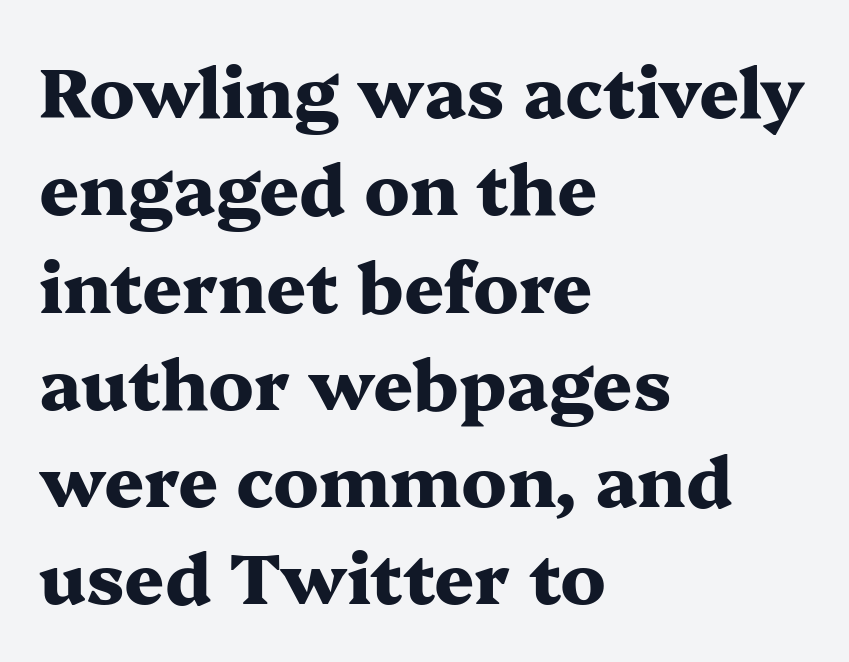
The image shows 70 px heavy, wide serif type, upright; set left-aligned, normal line spacing (1.39x), normal letter spacing, not underlined; medium stroke contrast and a medium x-height.
